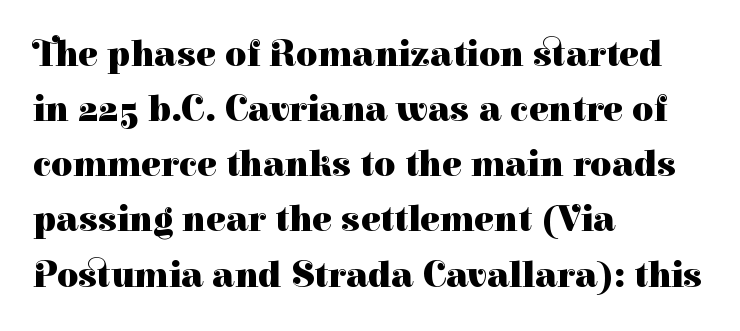
As a designer I'd log this as weight 700, bold. Posture: straight, roman, zero tilt. Is there much room between lines? A standard amount, neither cramped nor airy. The passage shown is not underscored anywhere. Horizontally, the lines are justified to the leading edge only.
